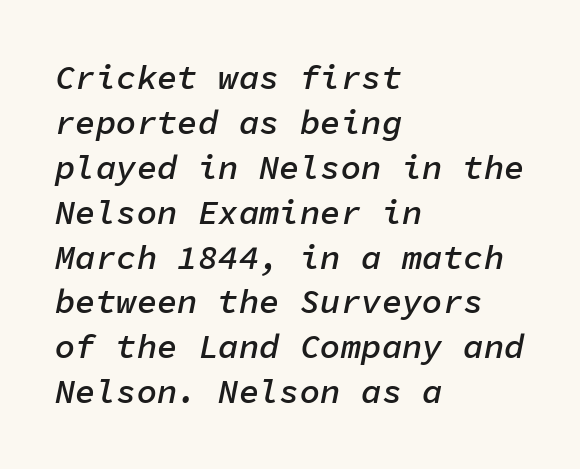
The image shows 34 px semibold type, italic (leaning right), monospaced; set left-aligned, normal line spacing (1.32x), normal letter spacing, not underlined; low stroke contrast and a medium x-height.
